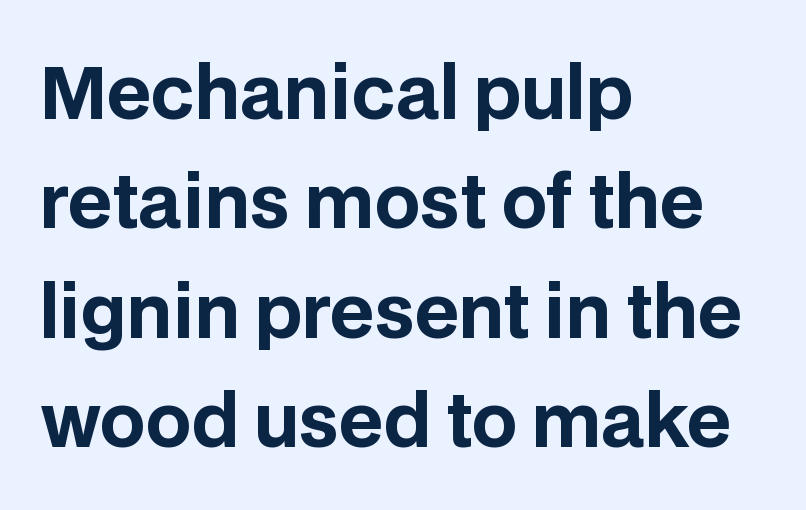
Q: Is the text bold? A: Yes.
Q: Is the text italic (slanted)? A: No, it is upright.
Q: Is the typeface a serif or a sans-serif typeface? A: Sans-serif.
Q: Is the text underlined? A: No.
Q: How is the paragraph aligned? A: Left-aligned.
Q: Is the spacing between letters normal or unusually wide? A: Normal.
Q: Is the spacing between lines tight, normal or loose? A: Normal.
Q: Width (condensed, normal, or wide)? A: Normal.
Q: Stroke contrast? A: Low.
Q: x-height? A: Large.
Q: Monospaced? A: No.
